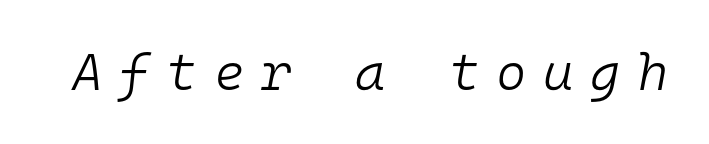
Is the type heavy? It reads as light-to-regular instead. Do the characters align in a grid? Yes, the font is monospaced. The letters are spread apart with noticeably loose tracking. Honestly, there is no underline to notice here at all. This is oblique type, the kind used for emphasis or titles.
